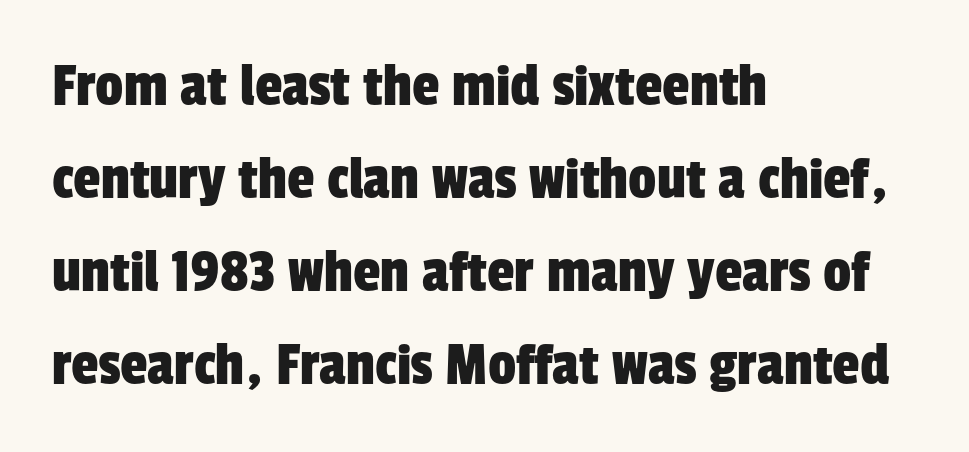
Each letter keeps its own natural width here, so spacing adapts to shape. Unlike a traditional serif, this face leaves its strokes unadorned. Letters rest on an invisible, unmarked baseline. Alignment: flush left. The lines sit at an ordinary, default distance from one another. How are the letters spaced? Ordinarily, with no added tracking.
